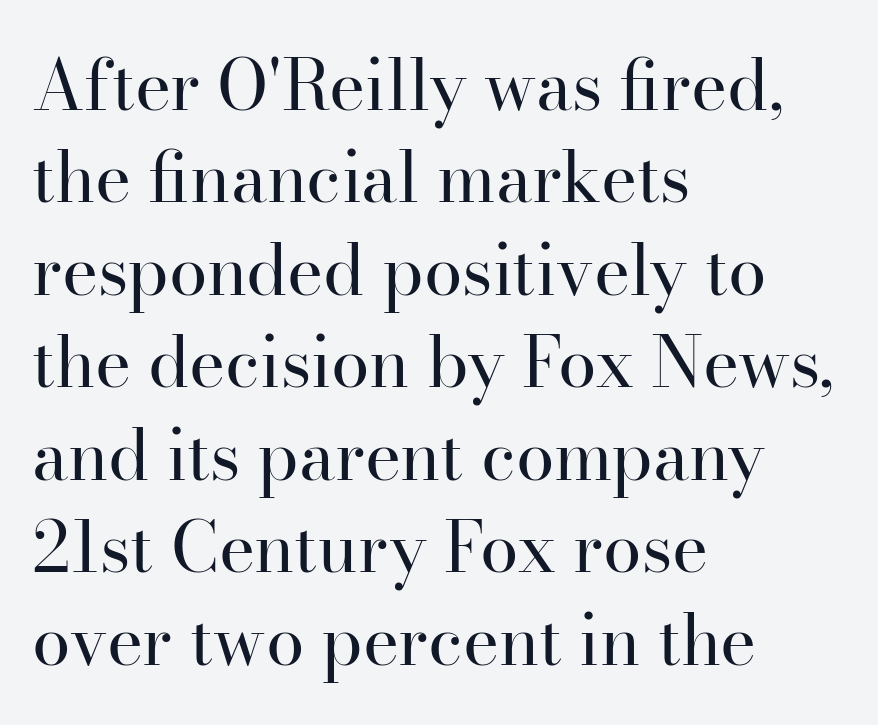
Q: Is the text bold? A: No.
Q: Is the text italic (slanted)? A: No, it is upright.
Q: Is the typeface a serif or a sans-serif typeface? A: Serif.
Q: Is the text underlined? A: No.
Q: How is the paragraph aligned? A: Left-aligned.
Q: Is the spacing between letters normal or unusually wide? A: Normal.
Q: Is the spacing between lines tight, normal or loose? A: Normal.
Q: Width (condensed, normal, or wide)? A: Normal.
Q: Stroke contrast? A: High.
Q: x-height? A: Small.
Q: Monospaced? A: No.
